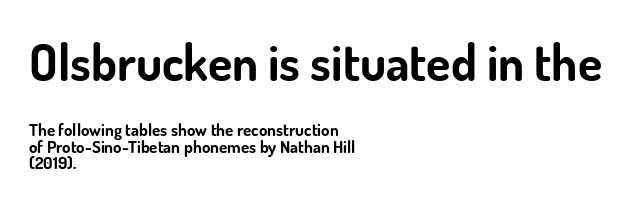
{"serif": "no", "italic": "no", "bold": "yes", "weight": "bold", "width": "normal", "stroke_contrast": "low", "x_height": "small", "monospaced": "no", "underline": "no", "align": "left", "line_spacing": "tight", "line_spacing_ratio": 0.98, "letter_spacing": "normal", "letter_spacing_em": 0.0, "larger_block": "first", "size_ratio": 2.94, "glyph_px": 50}
